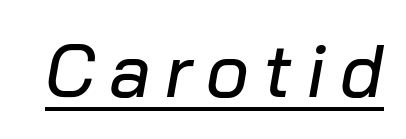
The image shows 74 px text type, italic (leaning right); set underlined; low stroke contrast and a medium x-height.
